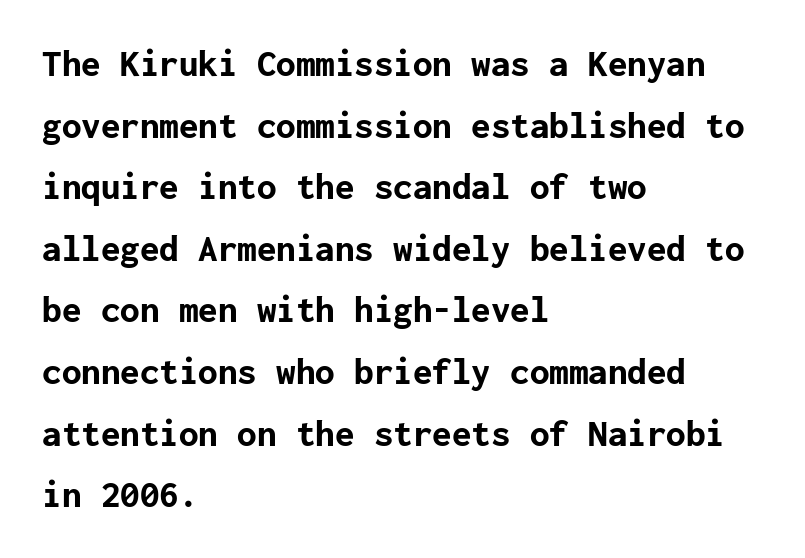
The lettering holds an erect, upright posture throughout. Horizontal bands of white between lines are of average thickness. The space beneath each line is pristine and unruled. Weight check: bold — yes, fully.
